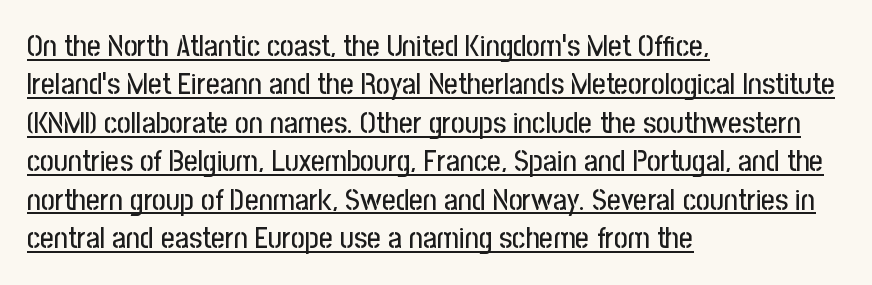
The image shows 30 px condensed sans-serif type, upright; set left-aligned, normal line spacing (1.28x), normal letter spacing, underlined; low stroke contrast and a medium x-height.
